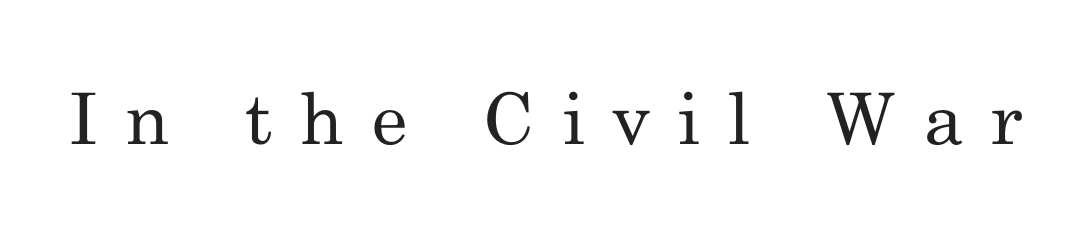
Glyph-to-glyph distance is far greater than everyday printed text. The passage shown is not bold in any degree. Bare-footed words on every line. This sample uses an upright cut, with every glyph sitting square on the baseline. Each letter keeps its own natural width here, so spacing adapts to shape. This rendering employs a face with finishing strokes, i.e., a serif.
